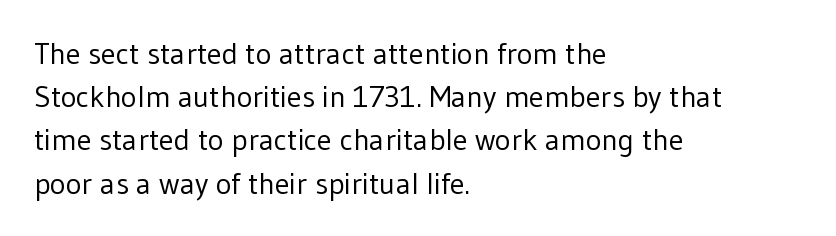
Q: Is the text bold? A: No.
Q: Is the text italic (slanted)? A: No, it is upright.
Q: Is the typeface a serif or a sans-serif typeface? A: Sans-serif.
Q: Is the text underlined? A: No.
Q: How is the paragraph aligned? A: Left-aligned.
Q: Is the spacing between letters normal or unusually wide? A: Normal.
Q: Is the spacing between lines tight, normal or loose? A: Normal.
Q: Width (condensed, normal, or wide)? A: Normal.
Q: Stroke contrast? A: Low.
Q: x-height? A: Medium.
Q: Monospaced? A: No.
